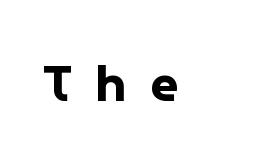
{"serif": "no", "italic": "no", "bold": "yes", "weight": "bold", "width": "normal", "stroke_contrast": "low", "x_height": "medium", "monospaced": "no", "underline": "no", "letter_spacing": "wide", "letter_spacing_em": 0.47, "glyph_px": 50}
